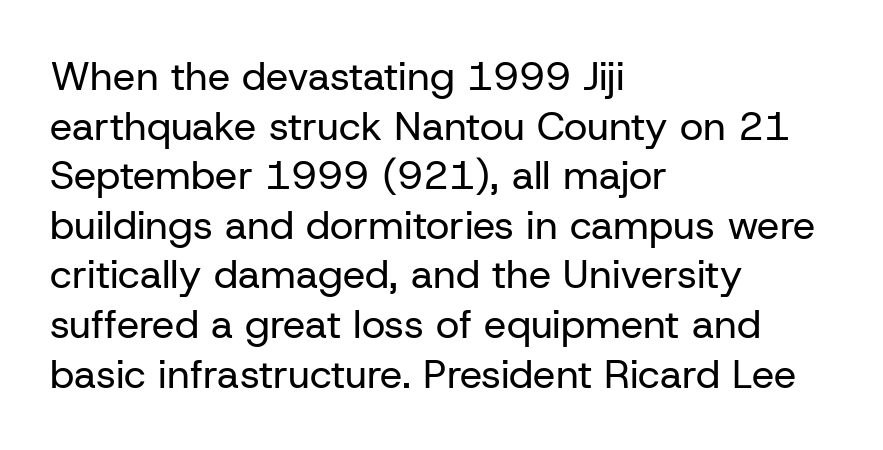
{"serif": "no", "italic": "no", "bold": "no", "weight": "regular", "width": "normal", "stroke_contrast": "low", "x_height": "medium", "monospaced": "no", "underline": "no", "align": "left", "line_spacing_ratio": 1.24, "letter_spacing": "normal", "letter_spacing_em": 0.0, "glyph_px": 40}
